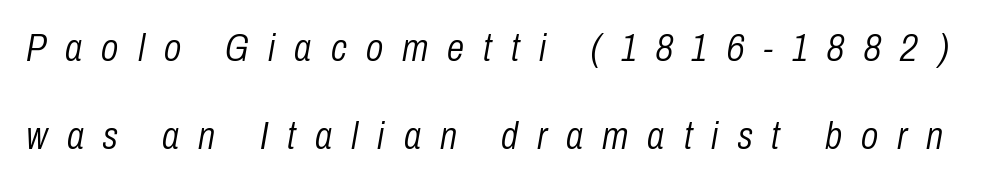
{"italic": "yes", "lean": "right", "slant_degrees": 10, "bold": "no", "weight": "light", "width": "condensed", "stroke_contrast": "low", "x_height": "medium", "monospaced": "no", "underline": "no", "line_spacing": "loose", "line_spacing_ratio": 2.25, "letter_spacing": "wide", "letter_spacing_em": 0.49, "glyph_px": 39}
